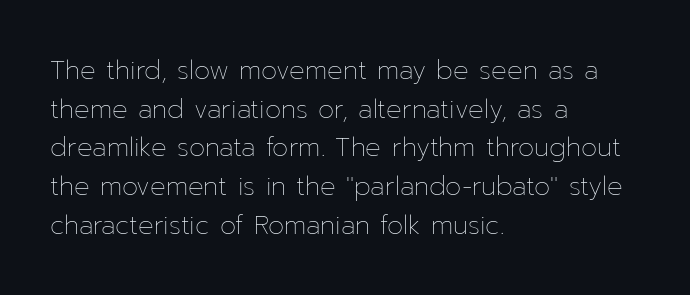
The image shows 26 px text type, upright; set left-aligned, normal line spacing (1.49x), normal letter spacing, not underlined.
